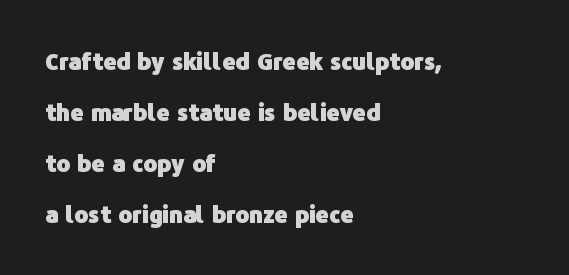
Q: Is the text bold? A: Yes.
Q: Is the text italic (slanted)? A: No, it is upright.
Q: Is the text underlined? A: No.
Q: How is the paragraph aligned? A: Left-aligned.
Q: Is the spacing between letters normal or unusually wide? A: Normal.
Q: Is the spacing between lines tight, normal or loose? A: Loose.
